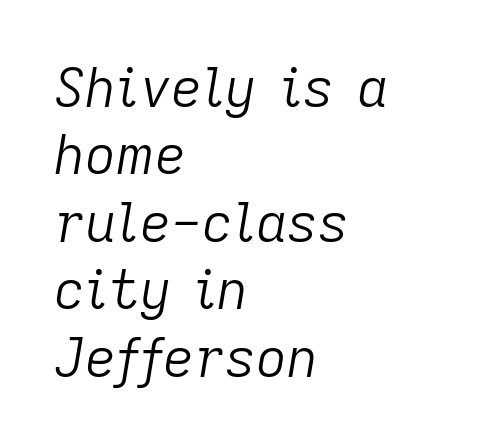
Looks like regular typesetting: each glyph gets only the width it needs. The paragraph shown leans on its left margin. The string is rendered with underlining switched off. Stroke mass is kept to a normal reading level or below. The passage shown has conventional tracking throughout. Leading matches the norm, producing a regular column.
